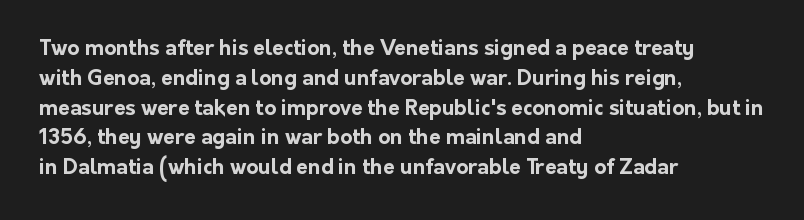
Q: Is the text bold? A: Yes.
Q: Is the text italic (slanted)? A: No, it is upright.
Q: Is the text underlined? A: No.
Q: How is the paragraph aligned? A: Left-aligned.
Q: Is the spacing between letters normal or unusually wide? A: Normal.
Q: Is the spacing between lines tight, normal or loose? A: Normal.
